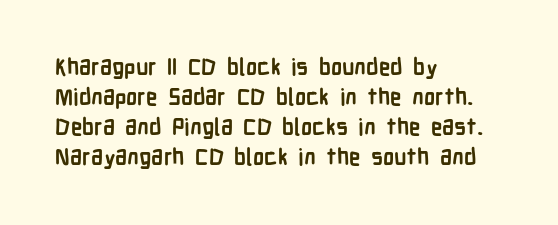
The image shows 23 px bold type, upright; set left-aligned, normal line spacing (1.31x), normal letter spacing, not underlined.
